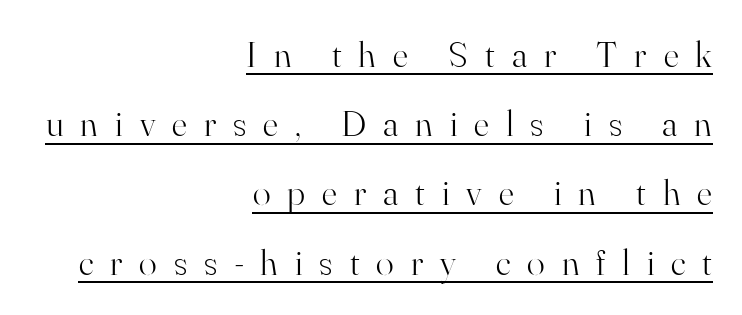
Reading down the block, your eye finds every line finishing at a fixed right position. The font sits on the lighter half of the weight spectrum, regular included. The tracking reads as deliberately expanded to a designer's eye. Spacing verdict: proportional, widths tailored to each character.
